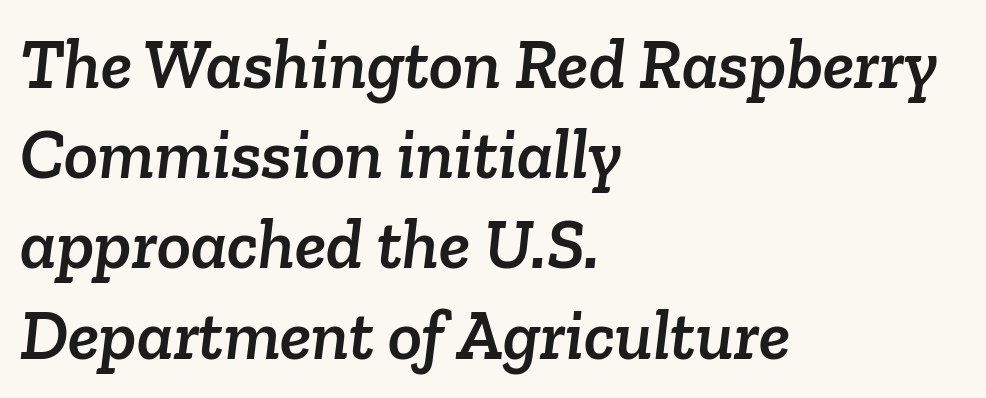
{"serif": "yes", "width": "normal", "stroke_contrast": "low", "x_height": "medium", "monospaced": "no", "underline": "no", "align": "left", "line_spacing": "normal", "line_spacing_ratio": 1.27, "letter_spacing": "normal", "letter_spacing_em": 0.0, "glyph_px": 71}
